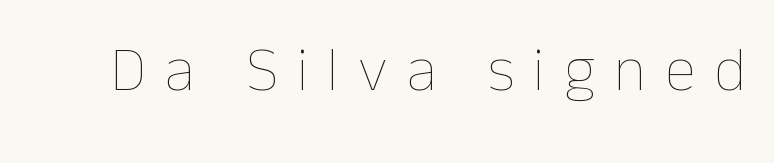
The image shows 63 px thin type, upright; set unusually wide letter spacing (+0.3 em), not underlined; low stroke contrast and a medium x-height.
